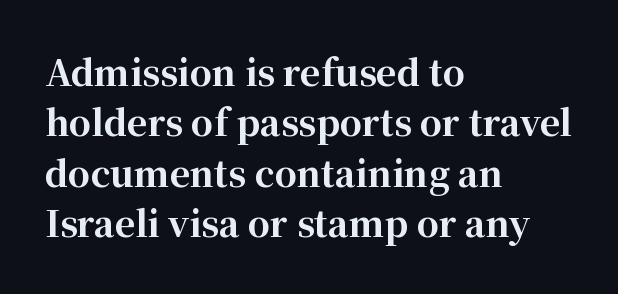
{"serif": "yes", "italic": "no", "bold": "yes", "weight": "bold", "width": "normal", "stroke_contrast": "high", "x_height": "medium", "monospaced": "no", "underline": "no", "align": "left", "line_spacing": "normal", "line_spacing_ratio": 1.44, "letter_spacing": "normal", "letter_spacing_em": 0.0, "glyph_px": 35}
